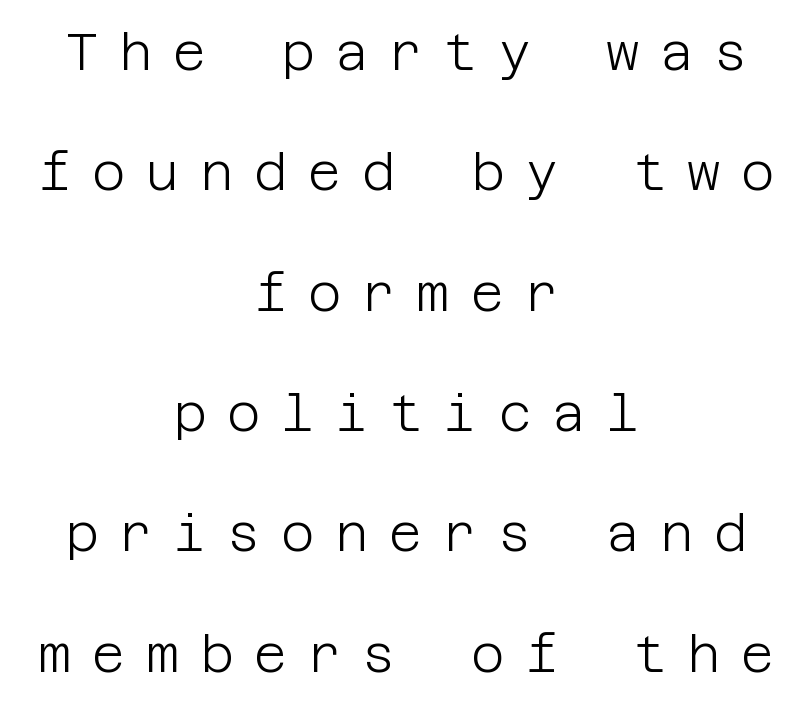
Unlike a traditional serif, this face leaves its strokes unadorned. Italic? Not at all — the glyphs are vertical. The whitespace from short lines is split evenly between both sides. Leading: increased.
